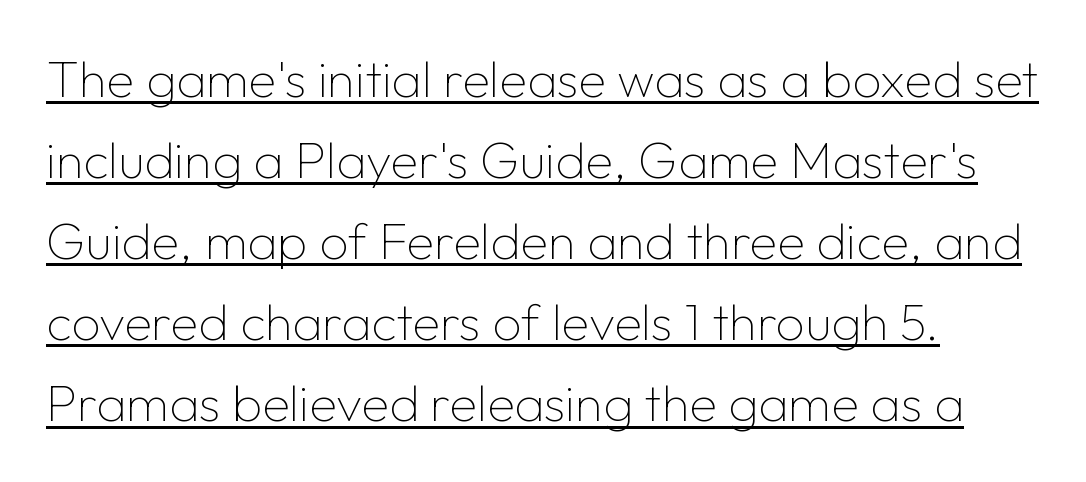
Words appear dense and cohesive because spacing is normal. The letters look calm and open, with moderate or lighter stems. The axis of the letterforms is exactly vertical. Note the varied advance widths — an 'i' is clearly narrower than an 'm'. Note: no serifs on the glyphs.
